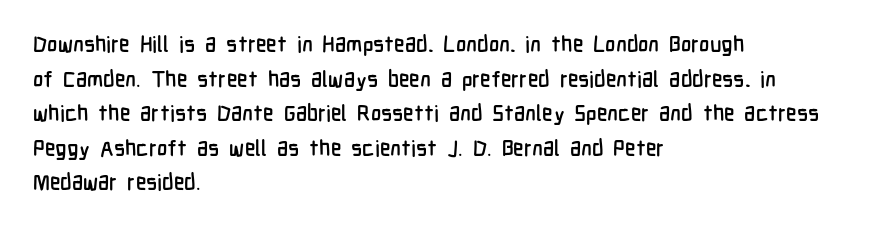
The image shows 22 px text type, upright; set left-aligned, normal line spacing (1.57x), normal letter spacing, not underlined.
